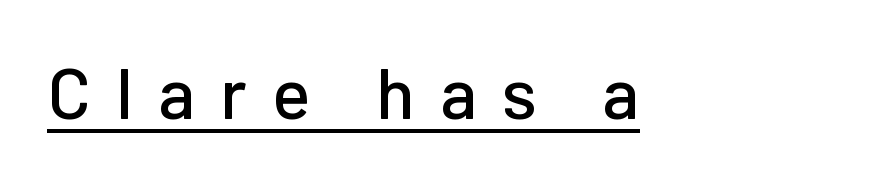
Q: Is the text italic (slanted)? A: No, it is upright.
Q: Is the typeface a serif or a sans-serif typeface? A: Sans-serif.
Q: Is the text underlined? A: Yes.
Q: How is the paragraph aligned? A: Left-aligned.
Q: Is the spacing between letters normal or unusually wide? A: Unusually wide.
Q: Width (condensed, normal, or wide)? A: Normal.
Q: Stroke contrast? A: Low.
Q: x-height? A: Medium.
Q: Monospaced? A: No.
